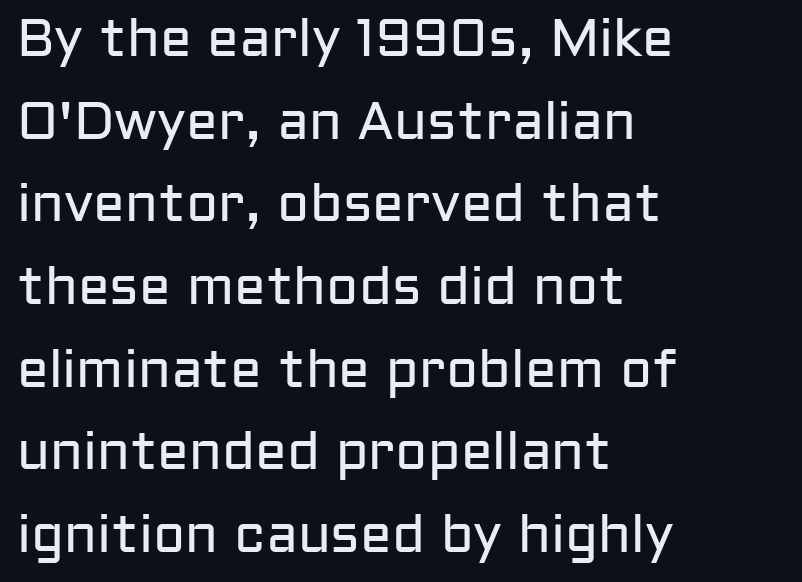
Quick note: underline off. The rendering uses natural spacing where letterforms have individual widths. Line beginnings align vertically; line endings do not. Font category for this specimen: sans-serif. Compared with typical body copy, the letter spacing here is the same.
